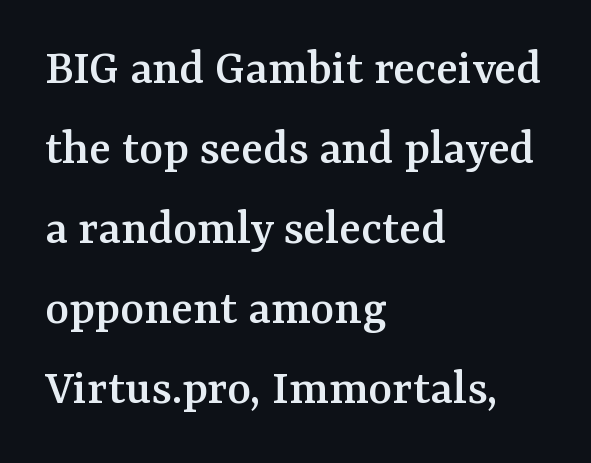
Q: Is the text italic (slanted)? A: No, it is upright.
Q: Is the typeface a serif or a sans-serif typeface? A: Serif.
Q: Is the text underlined? A: No.
Q: How is the paragraph aligned? A: Left-aligned.
Q: Is the spacing between letters normal or unusually wide? A: Normal.
Q: Is the spacing between lines tight, normal or loose? A: Normal.
Q: Width (condensed, normal, or wide)? A: Normal.
Q: Stroke contrast? A: Medium.
Q: x-height? A: Medium.
Q: Monospaced? A: No.
